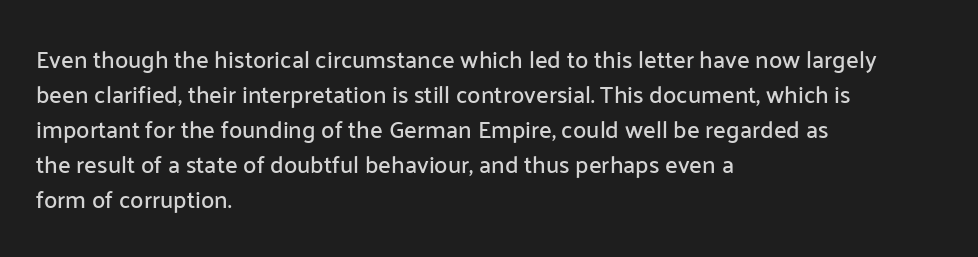
Style check: upright. The designer left line spacing at the default. Casual observation: everything's shoved over to the left. Tracking here is standard; glyphs follow each other at the usual distance. The foot of each line stays bare and open.
